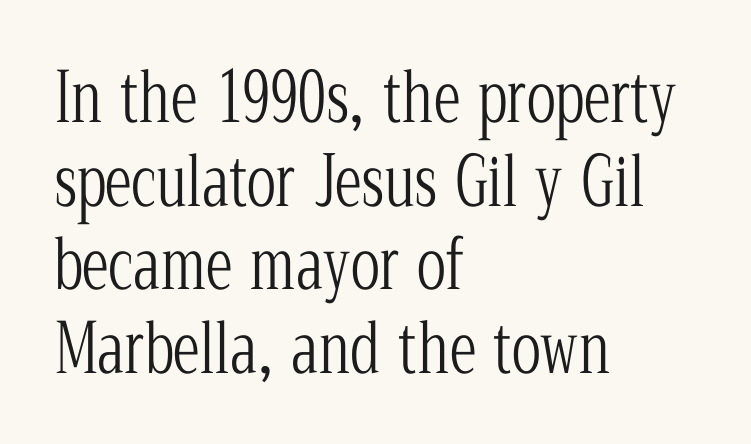
{"serif": "yes", "italic": "no", "bold": "no", "weight": "light", "width": "condensed", "stroke_contrast": "low", "x_height": "medium", "monospaced": "no", "underline": "no", "align": "left", "line_spacing_ratio": 1.23, "letter_spacing": "normal", "letter_spacing_em": 0.0, "glyph_px": 68}
